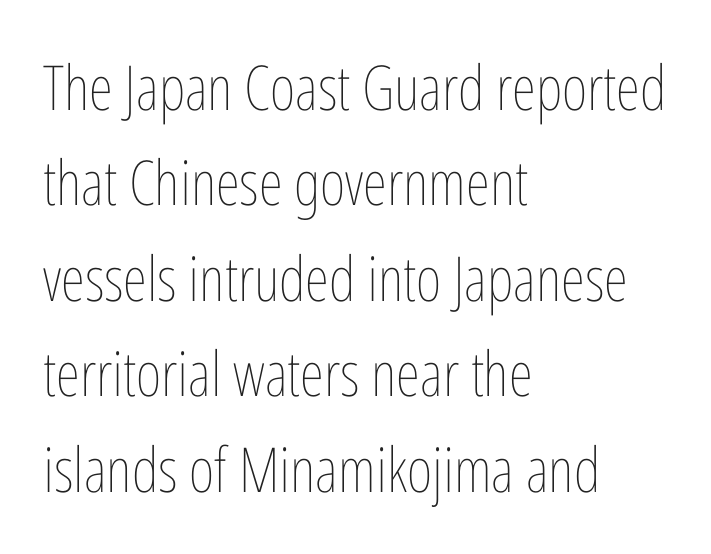
The image shows 62 px thin, condensed type, upright; set left-aligned, normal line spacing (1.54x), normal letter spacing, not underlined; low stroke contrast and a medium x-height.
